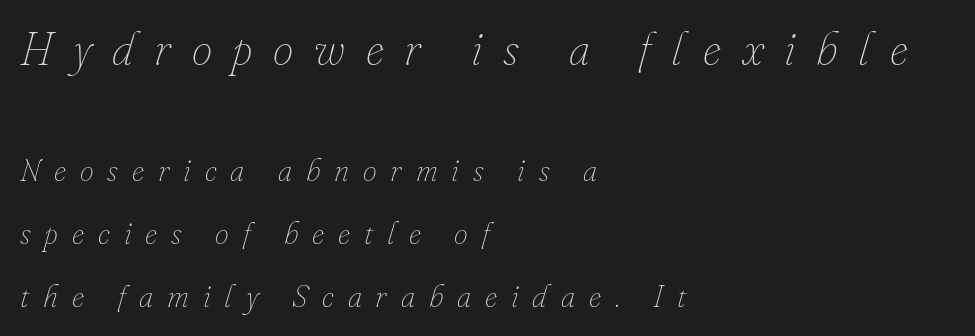
The passage shown is typed in a proportional face where columns would drift. The designer gave the opening block more size than the closing block. The ragged edge is on the right, which tells us the setting is flush left. This reads as an unemphasized weight, regular at the heaviest. Characters are canted at an angle relative to the baseline's perpendicular.
